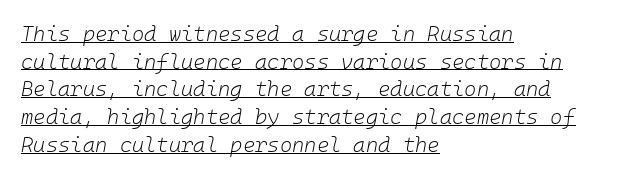
{"italic": "yes", "lean": "right", "slant_degrees": 10, "bold": "no", "underline": "yes", "align": "left", "line_spacing": "normal", "line_spacing_ratio": 1.32, "letter_spacing": "normal", "letter_spacing_em": 0.0, "glyph_px": 21}
